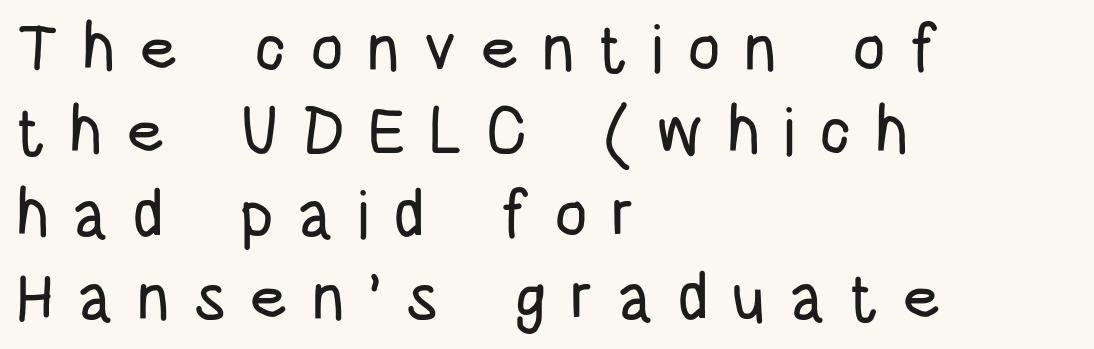
These lines are composed in type without serifs. Characters remain perfectly vertical along every line. The passage shown is typed in a proportional face where columns would drift. Each new line begins a customary step beneath the previous one.
